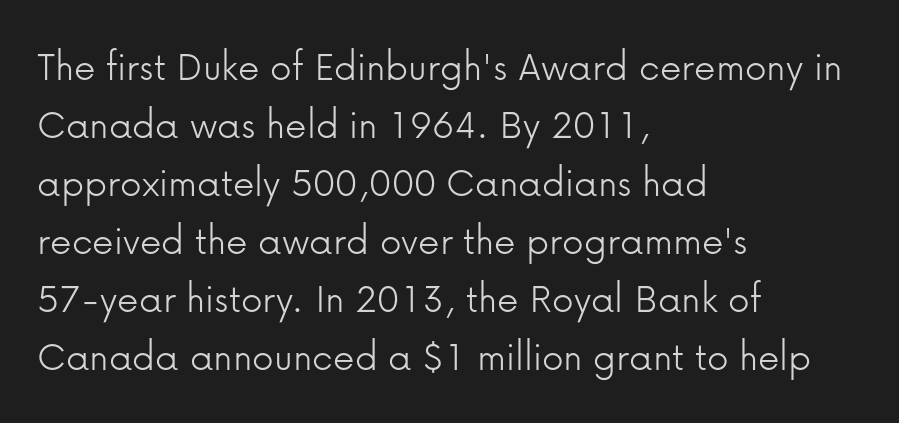
Note the varied advance widths — an 'i' is clearly narrower than an 'm'. Each row of text sits above clean, open space. Students, observe: this is what conventionally led text looks like. In CSS terms this would be text-align: left. The specimen reads as upright at a glance. How are the letters spaced? Ordinarily, with no added tracking.
